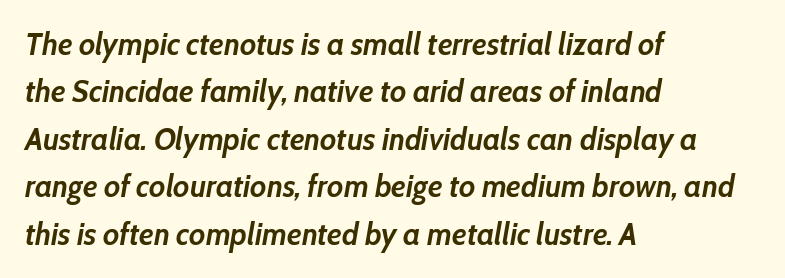
{"italic": "yes", "lean": "right", "slant_degrees": 10, "bold": "yes", "weight": "semibold", "width": "normal", "stroke_contrast": "low", "x_height": "medium", "monospaced": "no", "underline": "no", "align": "left", "line_spacing": "normal", "line_spacing_ratio": 1.53, "letter_spacing": "normal", "letter_spacing_em": 0.0, "glyph_px": 31}
